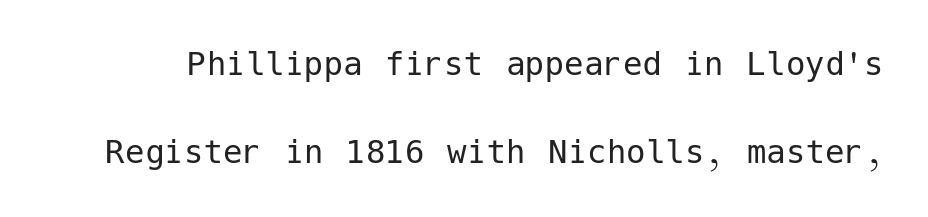
Q: Is the text bold? A: No.
Q: Is the text italic (slanted)? A: No, it is upright.
Q: Is the typeface a serif or a sans-serif typeface? A: Sans-serif.
Q: Is the text underlined? A: No.
Q: Is the spacing between letters normal or unusually wide? A: Normal.
Q: Is the spacing between lines tight, normal or loose? A: Loose.
Q: Width (condensed, normal, or wide)? A: Normal.
Q: Stroke contrast? A: Low.
Q: x-height? A: Medium.
